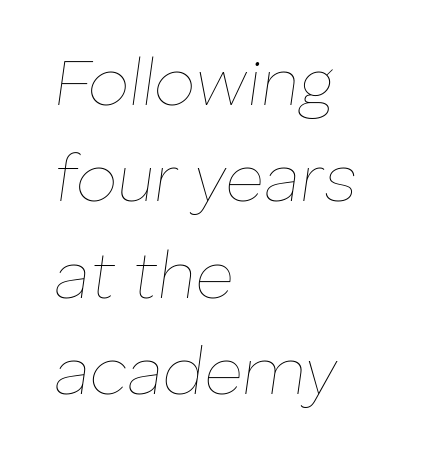
Q: Is the text bold? A: No.
Q: Is the text italic (slanted)? A: Yes, it leans right by about 8 degrees.
Q: Is the text underlined? A: No.
Q: How is the paragraph aligned? A: Left-aligned.
Q: Is the spacing between letters normal or unusually wide? A: Normal.
Q: Is the spacing between lines tight, normal or loose? A: Normal.
Q: Width (condensed, normal, or wide)? A: Normal.
Q: Stroke contrast? A: Low.
Q: x-height? A: Medium.
Q: Monospaced? A: No.
